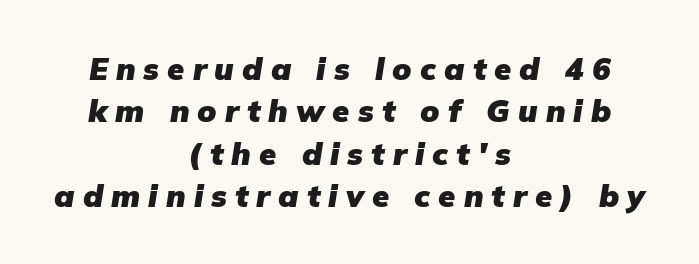
The image shows 31 px heavy type, italic (leaning right); set centered, normal line spacing (1.37x), unusually wide letter spacing (+0.26 em), not underlined; low stroke contrast and a medium x-height.
